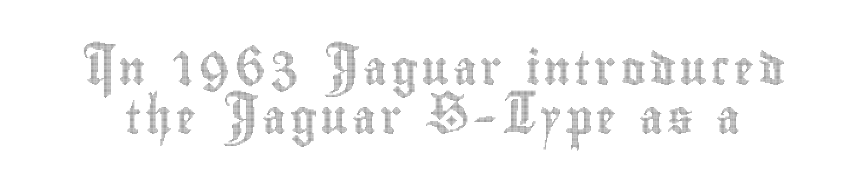
Q: Is the text italic (slanted)? A: No, it is upright.
Q: Is the text underlined? A: No.
Q: Is the spacing between lines tight, normal or loose? A: Normal.
Q: Width (condensed, normal, or wide)? A: Condensed.
Q: x-height? A: Small.
Q: Monospaced? A: No.
